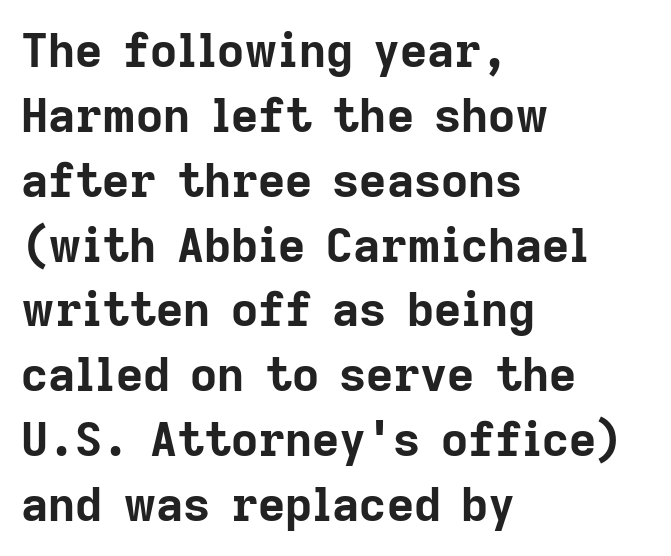
Q: Is the text bold? A: Yes.
Q: Is the text italic (slanted)? A: No, it is upright.
Q: Is the typeface a serif or a sans-serif typeface? A: Sans-serif.
Q: Is the text underlined? A: No.
Q: How is the paragraph aligned? A: Left-aligned.
Q: Is the spacing between letters normal or unusually wide? A: Normal.
Q: Is the spacing between lines tight, normal or loose? A: Normal.
Q: Width (condensed, normal, or wide)? A: Normal.
Q: Stroke contrast? A: Low.
Q: x-height? A: Medium.
Q: Monospaced? A: No.
